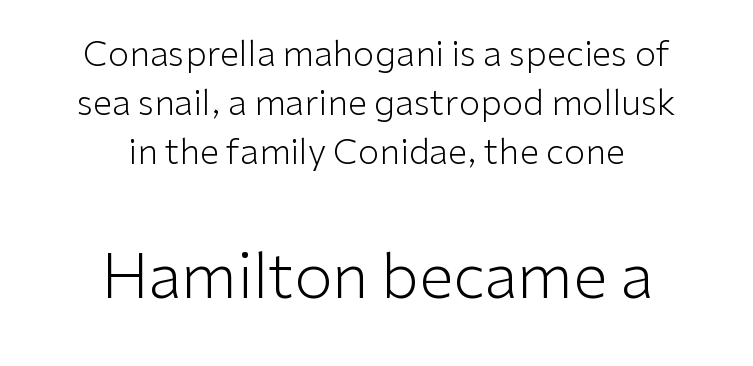
Q: Is the text bold? A: No.
Q: Is the text italic (slanted)? A: No, it is upright.
Q: Is the typeface a serif or a sans-serif typeface? A: Sans-serif.
Q: Is the text underlined? A: No.
Q: How is the paragraph aligned? A: Centered.
Q: Is the spacing between letters normal or unusually wide? A: Normal.
Q: Is the spacing between lines tight, normal or loose? A: Normal.
Q: Which block of text is set in a larger size, the first (top) or the second (bottom)? A: The second (bottom) one.
Q: Width (condensed, normal, or wide)? A: Normal.
Q: Stroke contrast? A: Low.
Q: x-height? A: Medium.
Q: Monospaced? A: No.
